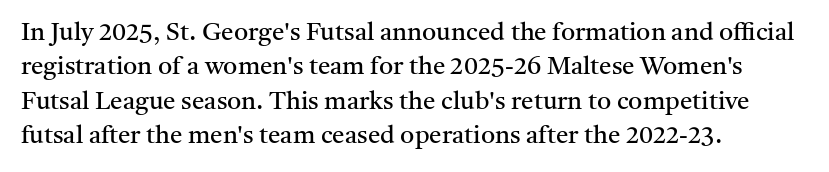
{"italic": "no", "bold": "no", "underline": "no", "align": "left", "line_spacing": "normal", "line_spacing_ratio": 1.38, "letter_spacing": "normal", "letter_spacing_em": 0.0, "glyph_px": 25}
